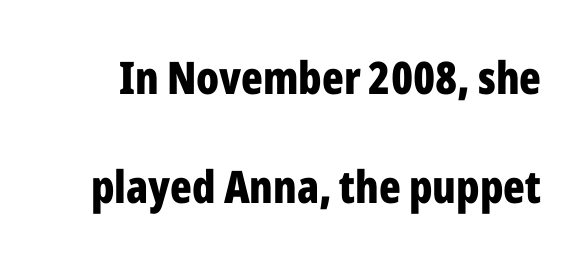
{"serif": "no", "italic": "no", "bold": "yes", "weight": "bold", "width": "condensed", "stroke_contrast": "low", "x_height": "medium", "monospaced": "no", "underline": "no", "line_spacing": "loose", "line_spacing_ratio": 2.43, "letter_spacing": "normal", "letter_spacing_em": 0.0, "glyph_px": 45}
